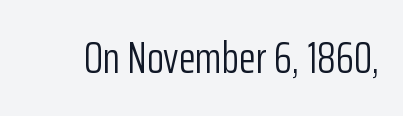
{"serif": "no", "italic": "no", "bold": "no", "weight": "light", "width": "condensed", "stroke_contrast": "low", "x_height": "medium", "monospaced": "no", "underline": "no", "letter_spacing": "normal", "letter_spacing_em": 0.0, "glyph_px": 44}
